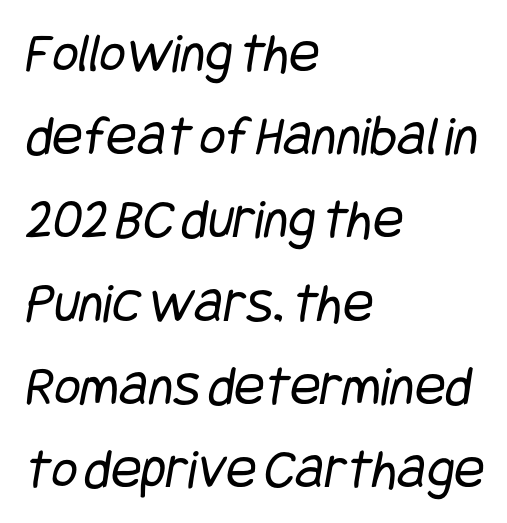
{"serif": "no", "bold": "no", "weight": "regular", "width": "condensed", "stroke_contrast": "low", "x_height": "large", "underline": "no", "align": "left", "line_spacing": "normal", "line_spacing_ratio": 1.46, "letter_spacing": "normal", "letter_spacing_em": 0.0, "glyph_px": 57}
